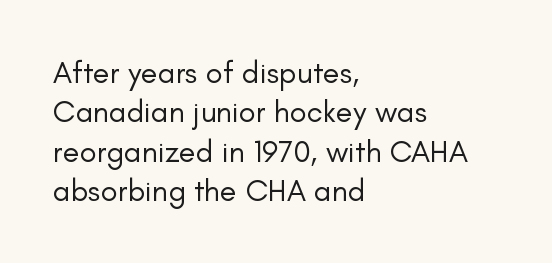
The paragraph shown leans on its left margin. The typesetting does not lean heavy: it is not bold. The letters advance in unequal steps, a hallmark of proportional type. The lettering stays uniformly vertical, giving the passage a roman look.
